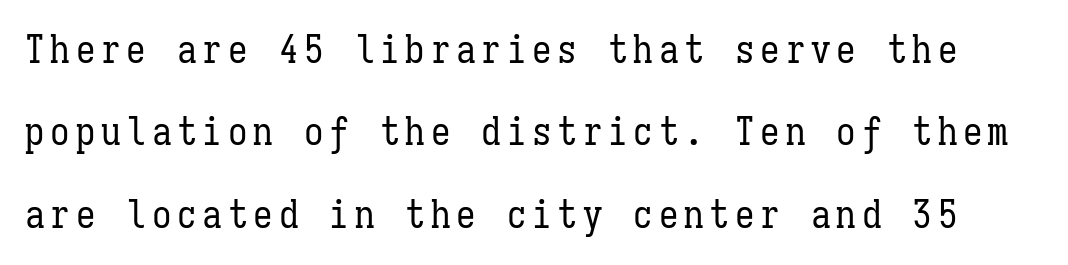
The zone under the glyphs is completely vacant. Students, observe: this is what heavily led, spacious text looks like. Weight class: somewhere from thin through regular. Every stem runs plumb, perpendicular to the baseline. Each letter, wide or thin by design, is forced into the same width here.
